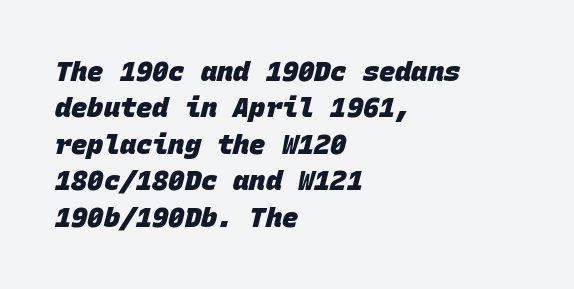
Quick note: interline space is typical. Quick note: underline off. If you drew a ruler down the left edge, every line would touch it. How are the letters spaced? Ordinarily, with no added tracking. Weight: bold.
